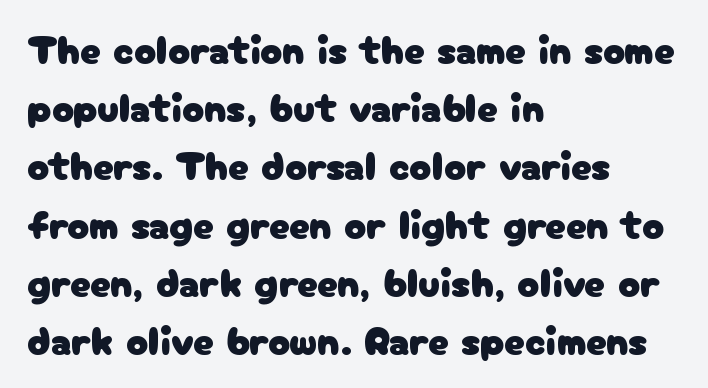
Q: Is the text italic (slanted)? A: No, it is upright.
Q: Is the typeface a serif or a sans-serif typeface? A: Sans-serif.
Q: Is the text underlined? A: No.
Q: How is the paragraph aligned? A: Left-aligned.
Q: Is the spacing between letters normal or unusually wide? A: Normal.
Q: Is the spacing between lines tight, normal or loose? A: Normal.
Q: Width (condensed, normal, or wide)? A: Normal.
Q: Stroke contrast? A: Low.
Q: x-height? A: Medium.
Q: Monospaced? A: No.
